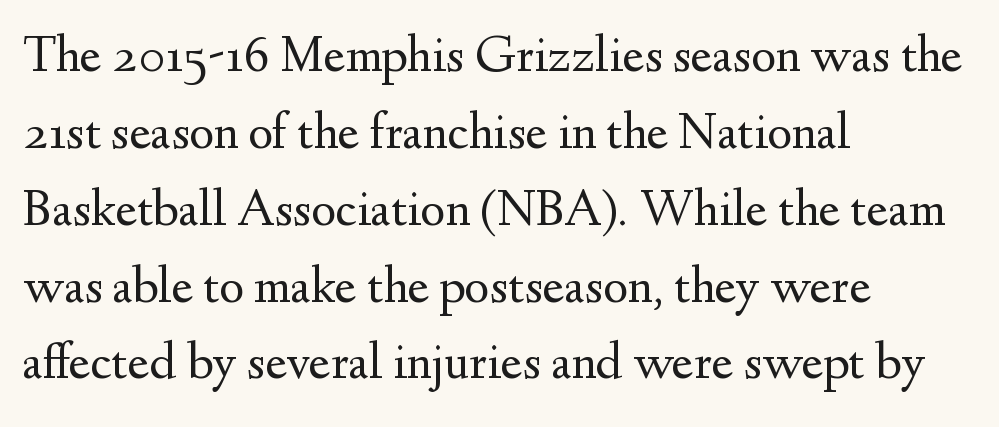
Q: Is the text bold? A: No.
Q: Is the text italic (slanted)? A: No, it is upright.
Q: Is the typeface a serif or a sans-serif typeface? A: Serif.
Q: Is the text underlined? A: No.
Q: How is the paragraph aligned? A: Left-aligned.
Q: Is the spacing between letters normal or unusually wide? A: Normal.
Q: Is the spacing between lines tight, normal or loose? A: Normal.
Q: Width (condensed, normal, or wide)? A: Normal.
Q: Stroke contrast? A: Medium.
Q: x-height? A: Small.
Q: Monospaced? A: No.
